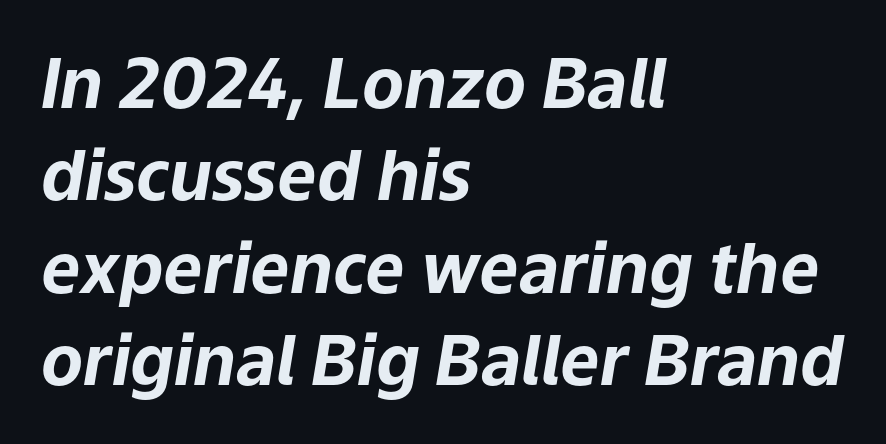
Q: Is the text bold? A: Yes.
Q: Is the text italic (slanted)? A: Yes, it leans right by about 9 degrees.
Q: Is the text underlined? A: No.
Q: How is the paragraph aligned? A: Left-aligned.
Q: Is the spacing between letters normal or unusually wide? A: Normal.
Q: Is the spacing between lines tight, normal or loose? A: Normal.
Q: Width (condensed, normal, or wide)? A: Normal.
Q: Stroke contrast? A: Low.
Q: x-height? A: Medium.
Q: Monospaced? A: No.
